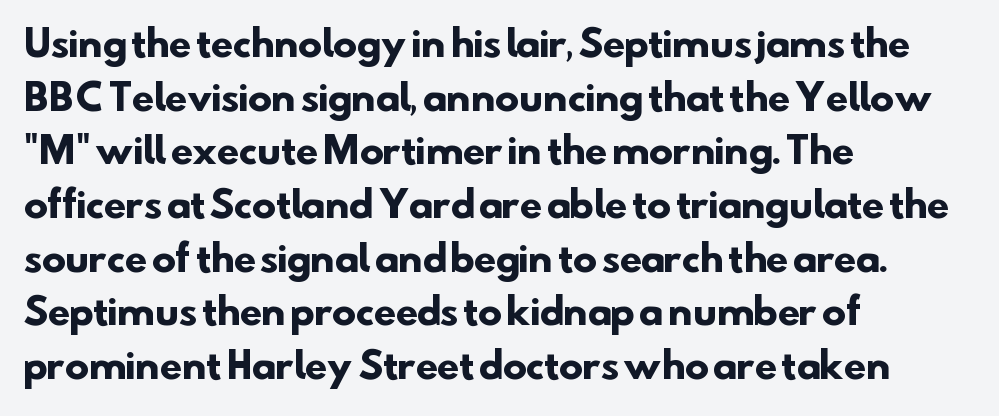
Q: Is the text bold? A: Yes.
Q: Is the typeface a serif or a sans-serif typeface? A: Sans-serif.
Q: Is the text underlined? A: No.
Q: How is the paragraph aligned? A: Left-aligned.
Q: Is the spacing between letters normal or unusually wide? A: Normal.
Q: Is the spacing between lines tight, normal or loose? A: Normal.
Q: Width (condensed, normal, or wide)? A: Normal.
Q: Stroke contrast? A: Low.
Q: x-height? A: Small.
Q: Monospaced? A: No.
